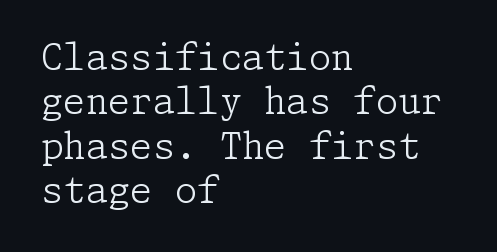
Q: Is the text bold? A: No.
Q: Is the text italic (slanted)? A: No, it is upright.
Q: Is the typeface a serif or a sans-serif typeface? A: Serif.
Q: Is the text underlined? A: No.
Q: How is the paragraph aligned? A: Left-aligned.
Q: Is the spacing between letters normal or unusually wide? A: Normal.
Q: Width (condensed, normal, or wide)? A: Normal.
Q: Stroke contrast? A: Low.
Q: x-height? A: Medium.
